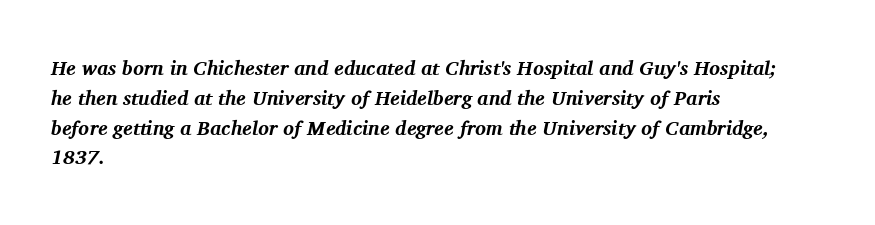
Notice how thick the strokes are: this is what a full bold looks like. The whole block is typeset with a tilt. Bare-footed words on every line. The passage shown has conventional tracking throughout. This sample keeps an unexceptional amount of space between lines.
